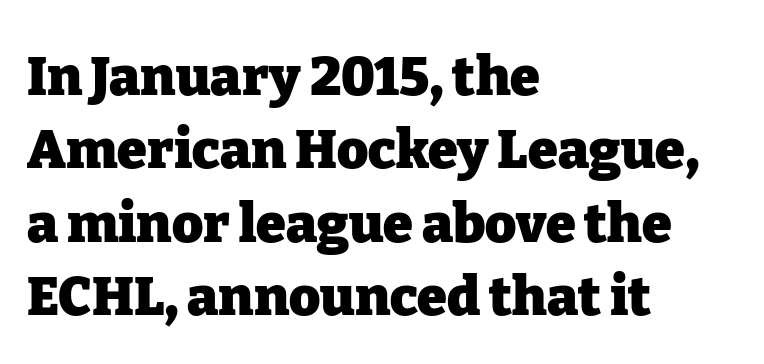
Rule under the text: the space is simply empty. Every letter is thick-stroked: bold, no question. Note the varied advance widths — an 'i' is clearly narrower than an 'm'. Does the copy run flush right? No — it runs flush left. The gaps between neighbouring characters are ordinary and unremarkable.
